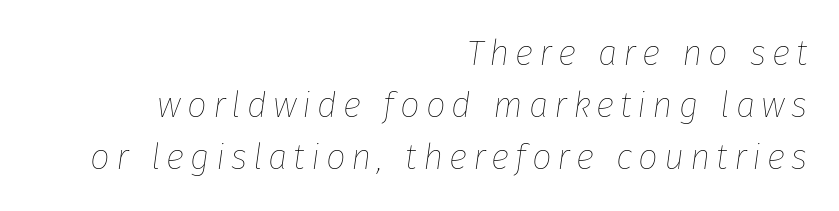
{"italic": "yes", "lean": "right", "slant_degrees": 8, "bold": "no", "weight": "thin", "width": "normal", "stroke_contrast": "low", "x_height": "medium", "monospaced": "no", "underline": "no", "align": "right", "line_spacing": "normal", "line_spacing_ratio": 1.48, "glyph_px": 35}
